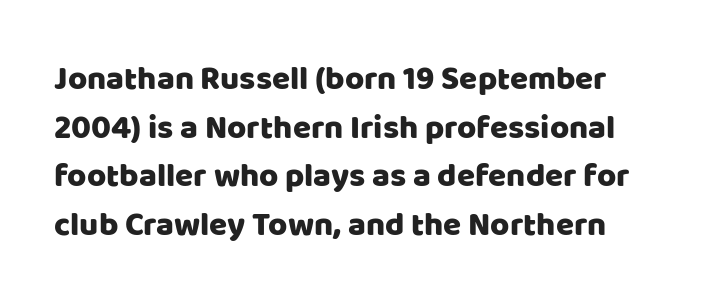
{"serif": "no", "italic": "no", "width": "normal", "stroke_contrast": "low", "x_height": "large", "monospaced": "no", "underline": "no", "line_spacing": "normal", "line_spacing_ratio": 1.47, "letter_spacing": "normal", "letter_spacing_em": 0.0, "glyph_px": 33}
